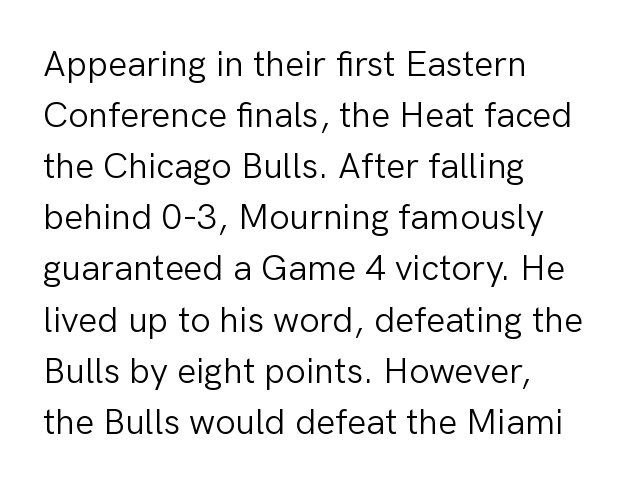
Q: Is the text bold? A: No.
Q: Is the text italic (slanted)? A: No, it is upright.
Q: Is the typeface a serif or a sans-serif typeface? A: Sans-serif.
Q: Is the text underlined? A: No.
Q: How is the paragraph aligned? A: Left-aligned.
Q: Is the spacing between letters normal or unusually wide? A: Normal.
Q: Is the spacing between lines tight, normal or loose? A: Normal.
Q: Width (condensed, normal, or wide)? A: Normal.
Q: Stroke contrast? A: Low.
Q: x-height? A: Medium.
Q: Monospaced? A: No.
